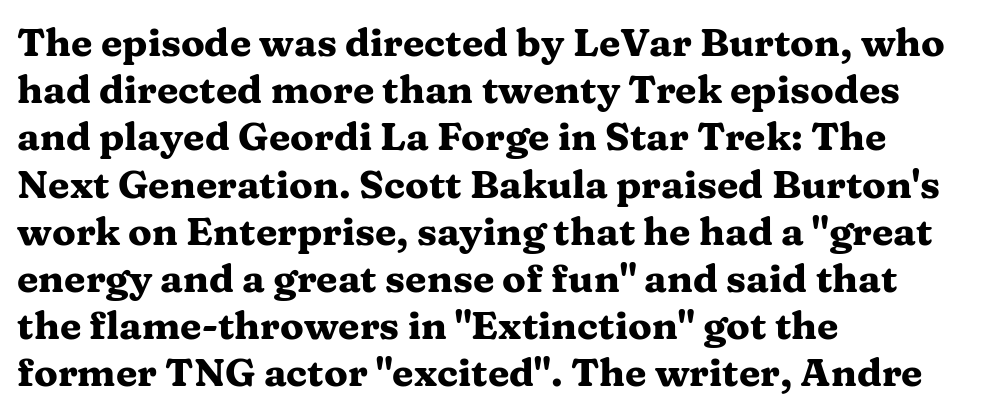
The image shows 39 px heavy, wide serif type, upright; set left-aligned, line spacing 1.21x, normal letter spacing, not underlined; medium stroke contrast and a medium x-height.
